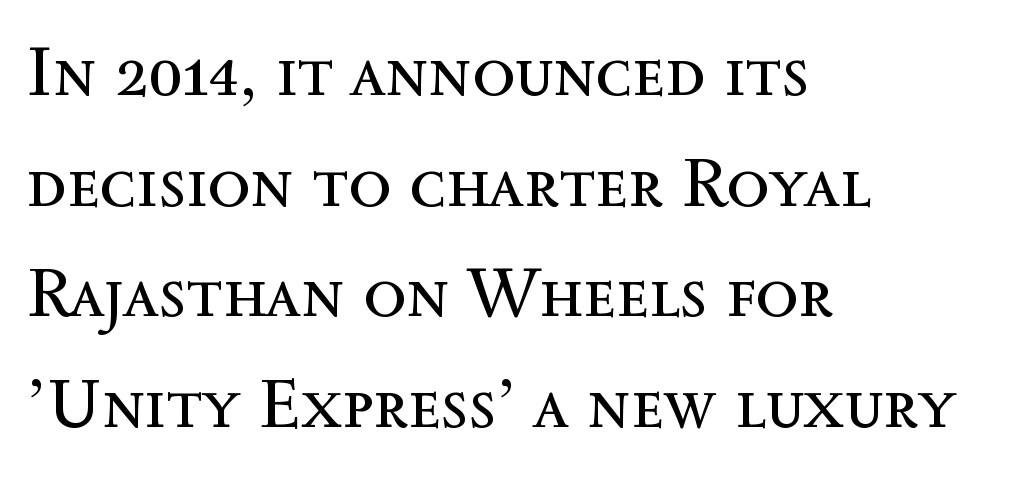
Do the characters align in a grid? No, the font is proportional. The leading is moderate, giving the passage an even texture. The horizontal fit of the characters is conventional and even. These lines are set flush left with a ragged right edge. A roman cut, with each character standing at attention.
